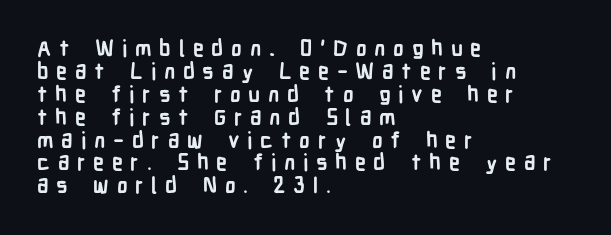
The space between consecutive lines is stingy. I'd describe the lettering as bold — thick and assertive. The rendering anchors every line to the left-hand side. If you drew a line through each stem, it would be perfectly vertical.
